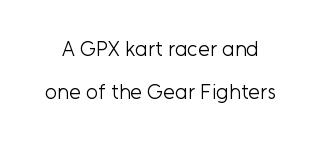
{"italic": "no", "bold": "no", "underline": "no", "line_spacing": "loose", "line_spacing_ratio": 2.03, "letter_spacing": "normal", "letter_spacing_em": 0.0, "glyph_px": 21}
